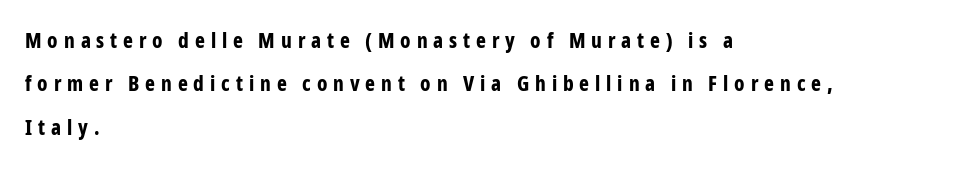
Q: Is the text bold? A: Yes.
Q: Is the text italic (slanted)? A: No, it is upright.
Q: Is the text underlined? A: No.
Q: How is the paragraph aligned? A: Left-aligned.
Q: Is the spacing between letters normal or unusually wide? A: Unusually wide.
Q: Is the spacing between lines tight, normal or loose? A: Loose.
